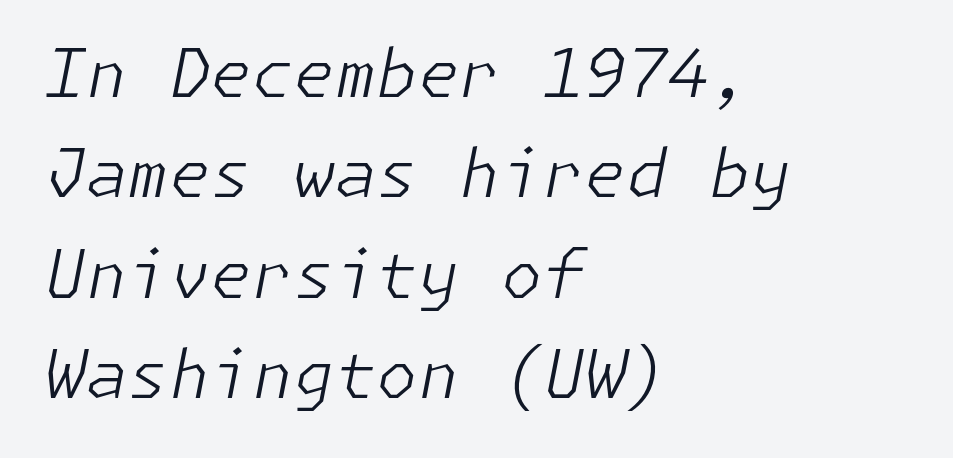
{"italic": "yes", "lean": "right", "slant_degrees": 11, "bold": "no", "weight": "light", "width": "normal", "stroke_contrast": "low", "x_height": "medium", "underline": "no", "align": "left", "line_spacing": "normal", "line_spacing_ratio": 1.5, "letter_spacing": "normal", "letter_spacing_em": 0.0, "glyph_px": 67}
